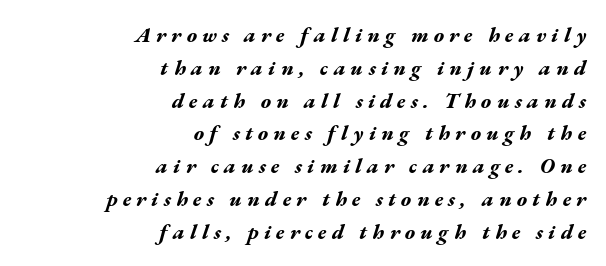
The leading is moderate, giving the passage an even texture. On the weight axis this lands at bold, roughly 700. Anything drawn beneath the words? Only blank space. Words appear elongated and porous because spacing is wide. Is the type slanted? Yes — the strokes lean at a clear angle.
